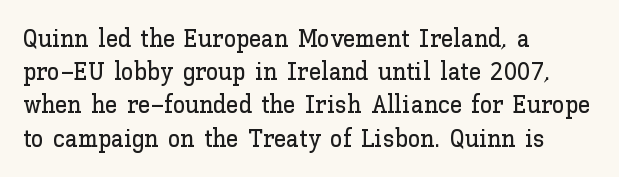
Students, observe: this is what conventionally led text looks like. Look at the tracking — it's just the regular setting, nothing added. The paragraph has a hard left edge and a soft right edge. Check under the words: just untouched page. The lettering holds an erect, upright posture throughout.
